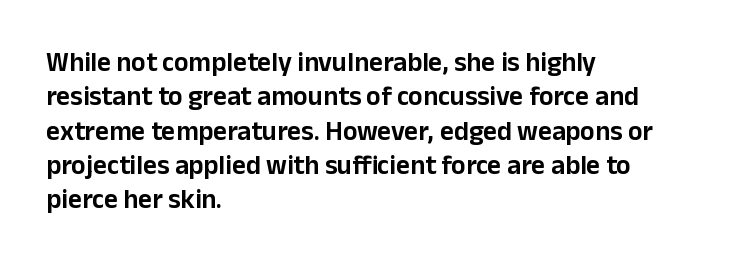
Do the letters lean? They stand straight. Lines of text with bare space underneath. The passage shown stacks its lines at a standard gap. Casual observation: everything's shoved over to the left.
